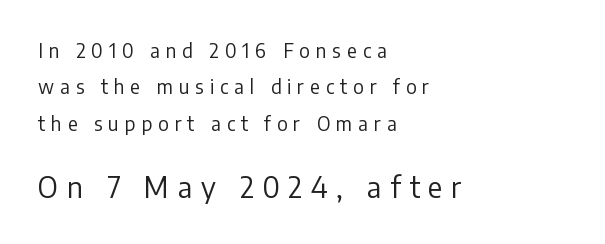
The rendering uses natural spacing where letterforms have individual widths. Typeset ragged right — the left edge is the straight one. A bare baseline throughout the passage. Stem width sits at or under what a default text font uses. The composition opens small and finishes big. The type sits square on the baseline with zero lean.
